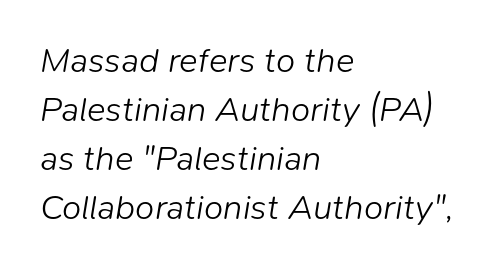
Q: Is the text bold? A: No.
Q: Is the text italic (slanted)? A: Yes, it leans right by about 9 degrees.
Q: Is the text underlined? A: No.
Q: How is the paragraph aligned? A: Left-aligned.
Q: Is the spacing between letters normal or unusually wide? A: Normal.
Q: Is the spacing between lines tight, normal or loose? A: Normal.
Q: Width (condensed, normal, or wide)? A: Normal.
Q: Stroke contrast? A: Low.
Q: x-height? A: Medium.
Q: Monospaced? A: No.
